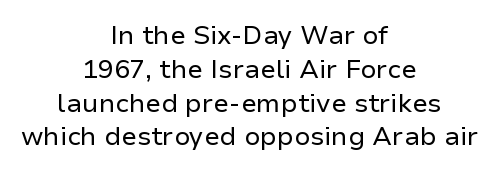
Only glyphs here, with clear space below each row. Here the glyphs are tracked normally, forming tight word shapes. Notice how the passage keeps no hard edge, just a central spine. Notice how the stems are strictly vertical — no italics here. Leading matches the norm, producing a regular column. This reads as an unemphasized weight, regular at the heaviest.
